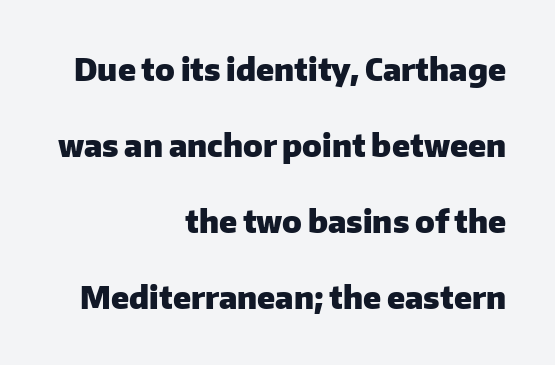
Q: Is the text bold? A: Yes.
Q: Is the text italic (slanted)? A: No, it is upright.
Q: Is the typeface a serif or a sans-serif typeface? A: Sans-serif.
Q: Is the text underlined? A: No.
Q: How is the paragraph aligned? A: Right-aligned.
Q: Is the spacing between letters normal or unusually wide? A: Normal.
Q: Is the spacing between lines tight, normal or loose? A: Loose.
Q: Width (condensed, normal, or wide)? A: Normal.
Q: Stroke contrast? A: Low.
Q: x-height? A: Medium.
Q: Monospaced? A: No.
